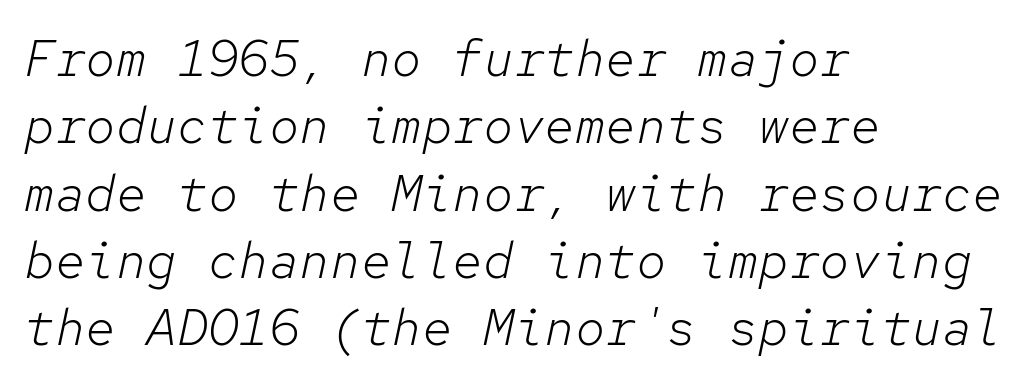
Q: Is the text bold? A: No.
Q: Is the text italic (slanted)? A: Yes, it leans right by about 12 degrees.
Q: Is the text underlined? A: No.
Q: How is the paragraph aligned? A: Left-aligned.
Q: Is the spacing between letters normal or unusually wide? A: Normal.
Q: Is the spacing between lines tight, normal or loose? A: Normal.
Q: Width (condensed, normal, or wide)? A: Normal.
Q: Stroke contrast? A: Low.
Q: x-height? A: Medium.
Q: Monospaced? A: Yes.
